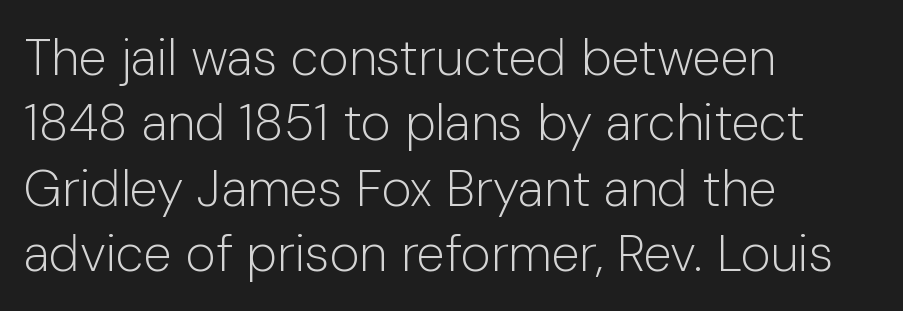
Q: Is the text bold? A: No.
Q: Is the text italic (slanted)? A: No, it is upright.
Q: Is the typeface a serif or a sans-serif typeface? A: Sans-serif.
Q: Is the text underlined? A: No.
Q: How is the paragraph aligned? A: Left-aligned.
Q: Is the spacing between letters normal or unusually wide? A: Normal.
Q: Is the spacing between lines tight, normal or loose? A: Normal.
Q: Width (condensed, normal, or wide)? A: Normal.
Q: Stroke contrast? A: Low.
Q: x-height? A: Medium.
Q: Monospaced? A: No.
